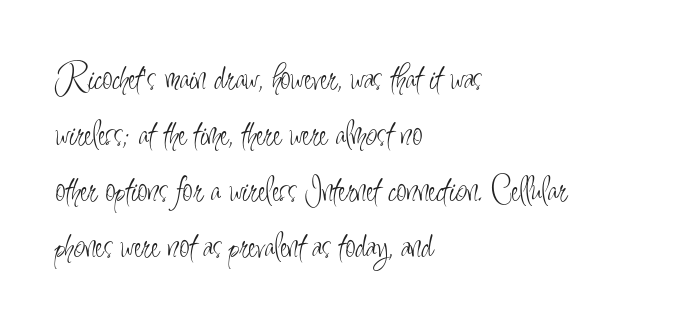
The image shows 37 px light, condensed sans-serif type; set left-aligned, normal line spacing (1.51x), normal letter spacing, not underlined; low stroke contrast and a small x-height.
